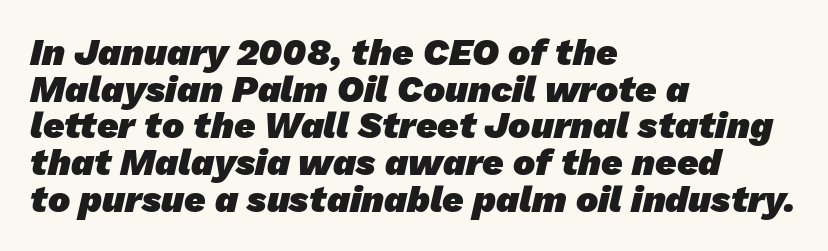
The image shows 37 px heavy sans-serif type; set left-aligned, tight line spacing (0.99x), normal letter spacing, not underlined; low stroke contrast and a medium x-height.
